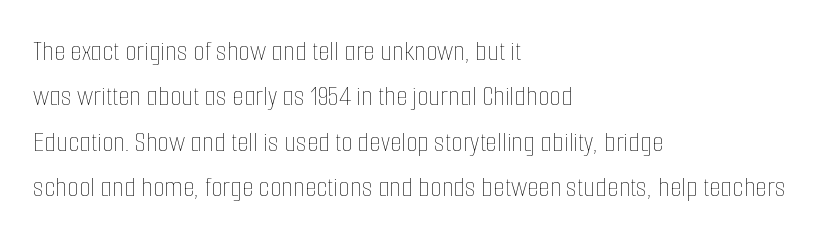
{"italic": "no", "bold": "no", "weight": "thin", "width": "condensed", "stroke_contrast": "low", "x_height": "medium", "monospaced": "no", "underline": "no", "align": "left", "line_spacing": "normal", "line_spacing_ratio": 1.51, "letter_spacing": "normal", "letter_spacing_em": 0.0, "glyph_px": 30}
